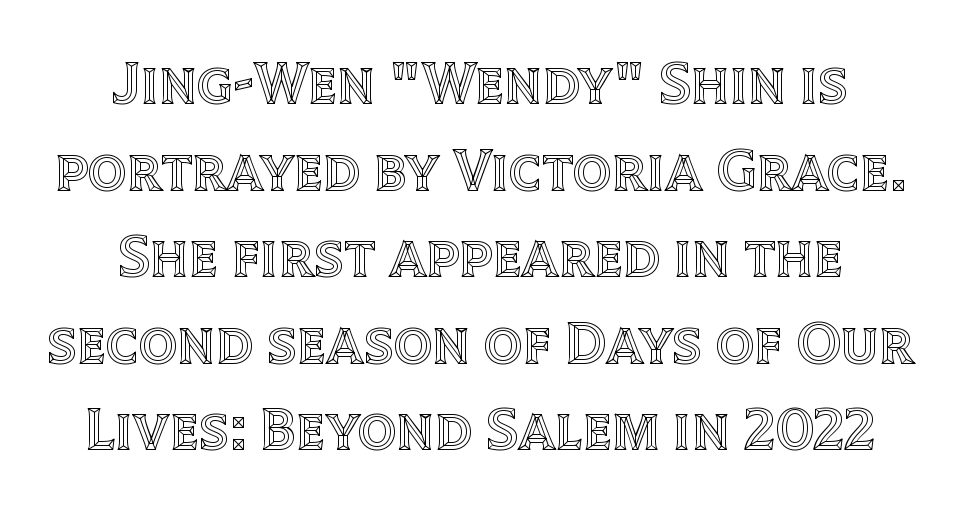
The image shows 61 px text type, upright; set centered, normal line spacing (1.42x), normal letter spacing, not underlined; a large x-height.
